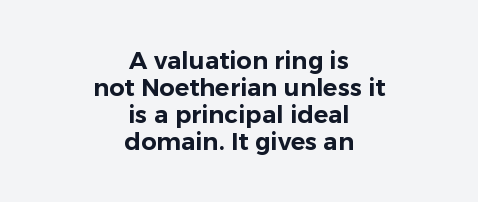
The image shows 24 px text type, upright; set centered, tight line spacing (1.12x), normal letter spacing, not underlined.
